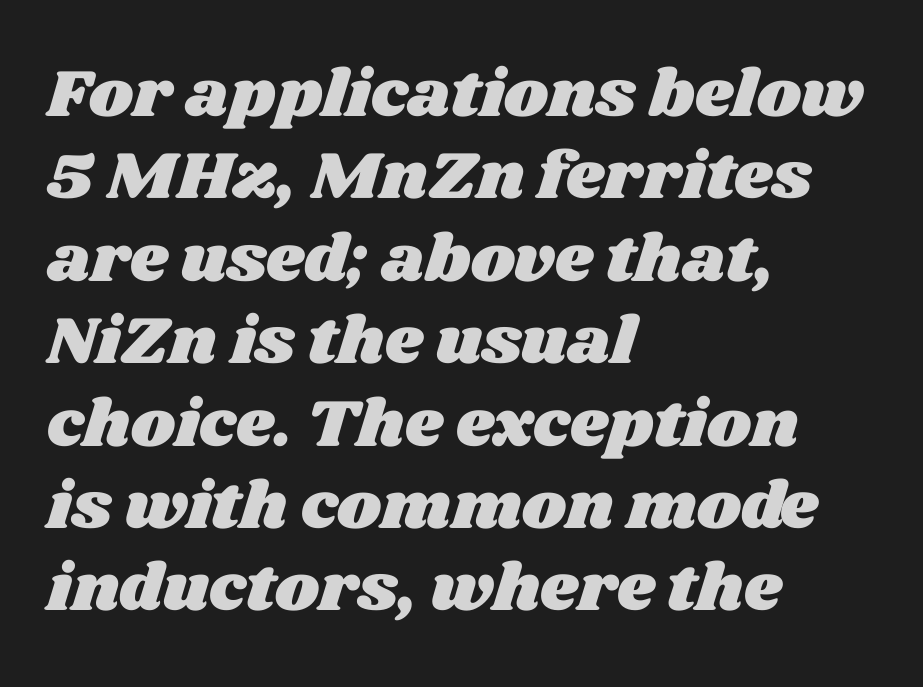
{"width": "wide", "stroke_contrast": "medium", "x_height": "large", "monospaced": "no", "underline": "no", "align": "left", "line_spacing_ratio": 1.23, "letter_spacing": "normal", "letter_spacing_em": 0.0, "glyph_px": 67}
